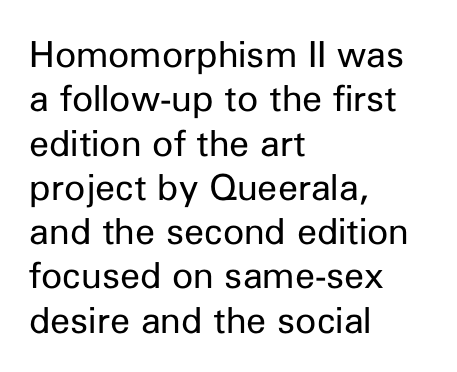
If you drew a line through each stem, it would be perfectly vertical. Note: no serifs on the glyphs. The rendering keeps characters at their native spacing. Stems and bowls with no extra thickness — not bold. Think of a printed novel: that variable character pitch is what you see here.
